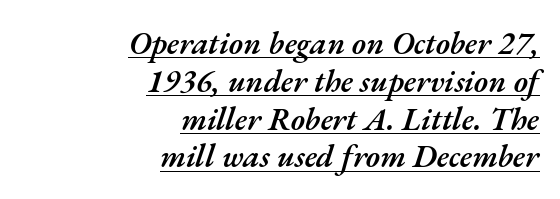
Firm but not heavy-handed strokes: this text is semibold. The lines in this sample share a right terminus and differ only in where they begin. Slant detected: the letters are inclined. Is the letter spacing exaggerated? No — it looks like the ordinary default. Looks like regular typesetting: each glyph gets only the width it needs.
